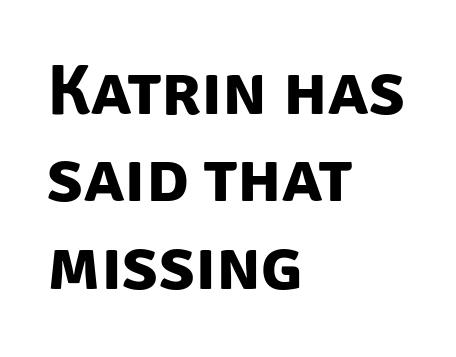
The image shows 71 px bold sans-serif type; set left-aligned, line spacing 1.23x, normal letter spacing, not underlined; low stroke contrast and a large x-height.
